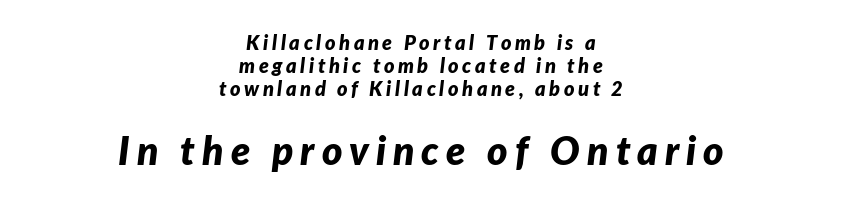
Q: Is the text bold? A: Yes.
Q: Is the text italic (slanted)? A: Yes, it leans right by about 7 degrees.
Q: Is the text underlined? A: No.
Q: How is the paragraph aligned? A: Centered.
Q: Is the spacing between lines tight, normal or loose? A: Tight.
Q: Which block of text is set in a larger size, the first (top) or the second (bottom)? A: The second (bottom) one.
Q: Width (condensed, normal, or wide)? A: Normal.
Q: Stroke contrast? A: Low.
Q: x-height? A: Medium.
Q: Monospaced? A: No.
